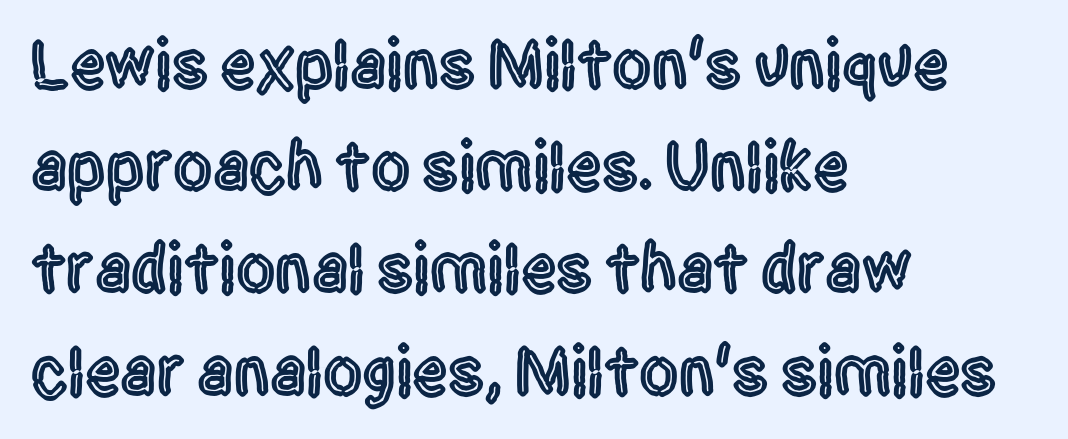
The image shows 70 px condensed sans-serif type, upright; set left-aligned, normal line spacing (1.46x), normal letter spacing, not underlined; a large x-height.
